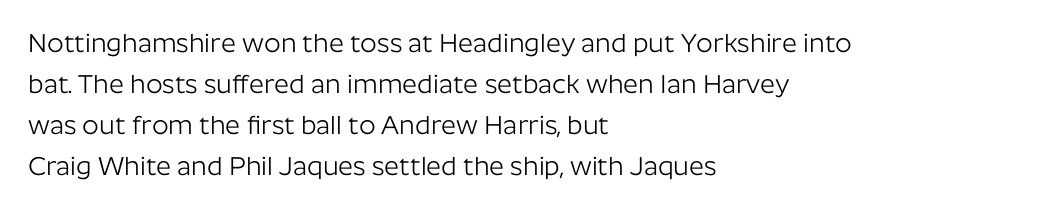
Q: Is the text bold? A: No.
Q: Is the text italic (slanted)? A: No, it is upright.
Q: Is the text underlined? A: No.
Q: How is the paragraph aligned? A: Left-aligned.
Q: Is the spacing between letters normal or unusually wide? A: Normal.
Q: Is the spacing between lines tight, normal or loose? A: Normal.
